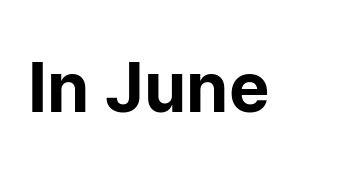
The image shows 68 px sans-serif type, upright; set normal letter spacing, not underlined; low stroke contrast and a medium x-height.
